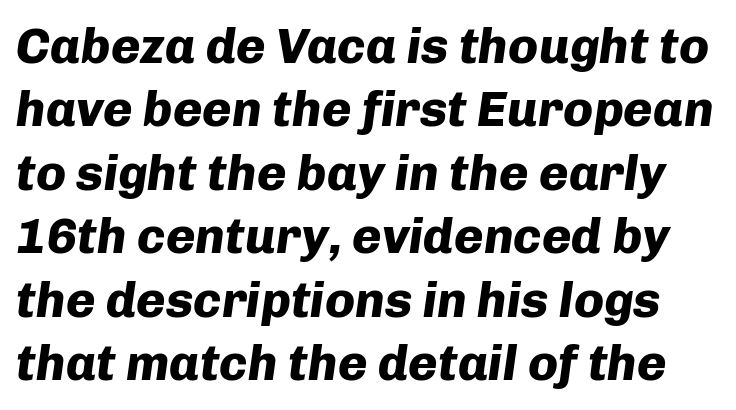
Any mark beneath the type? The region is blank. Compared with typical body copy, the letter spacing here is the same. Does the leading feel generous? No, just average. These lines were composed using italics. Is this a fixed-width face? No — the glyphs have proportional, varying widths. Set as a true bold cut, around the 700 mark.
